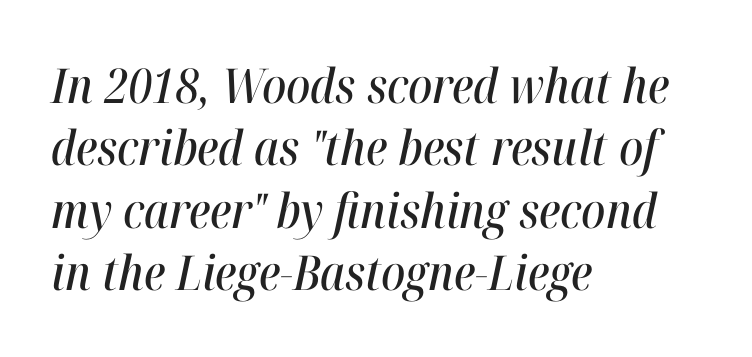
A typesetter would mark this as italic. A typesetter would call this proportional, since set widths differ per character. The rag falls on the right side of this text block. Letter spacing: default. The space directly below the letters is spotless.
